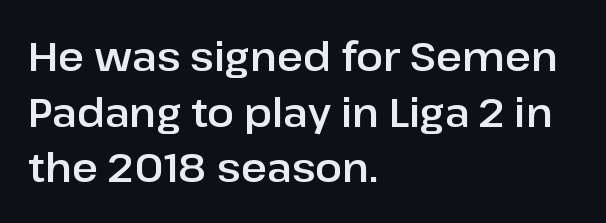
Q: Is the text italic (slanted)? A: No, it is upright.
Q: Is the typeface a serif or a sans-serif typeface? A: Sans-serif.
Q: Is the text underlined? A: No.
Q: How is the paragraph aligned? A: Left-aligned.
Q: Is the spacing between letters normal or unusually wide? A: Normal.
Q: Is the spacing between lines tight, normal or loose? A: Normal.
Q: Width (condensed, normal, or wide)? A: Normal.
Q: Stroke contrast? A: Low.
Q: x-height? A: Medium.
Q: Monospaced? A: No.
